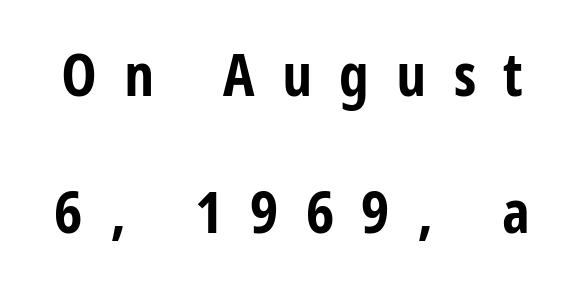
{"serif": "no", "italic": "no", "bold": "yes", "weight": "bold", "width": "condensed", "stroke_contrast": "low", "x_height": "large", "monospaced": "no", "underline": "no", "line_spacing": "loose", "line_spacing_ratio": 2.29, "letter_spacing": "wide", "letter_spacing_em": 0.45, "glyph_px": 60}
